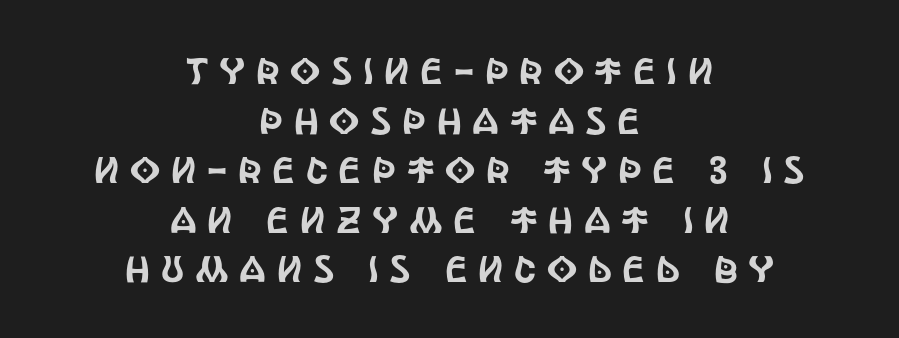
This rendering widens character spacing well past its baseline value. Tall strokes in this sample are plumb rather than angled. The rag falls on both sides of this text block equally. This is sans-serif lettering, the kind often seen on screens and signage. Is there much room between lines? A standard amount, neither cramped nor airy.
